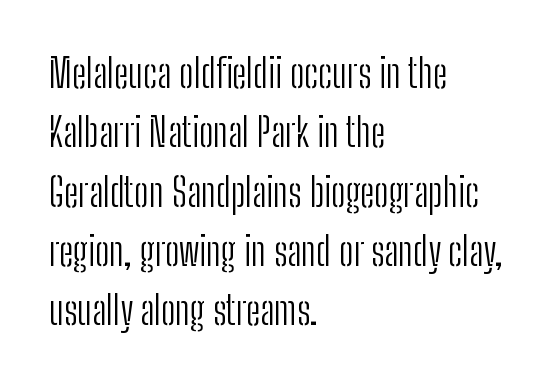
The image shows 39 px light, condensed sans-serif type, upright; set left-aligned, normal line spacing (1.52x), normal letter spacing, not underlined; low stroke contrast and a medium x-height.
